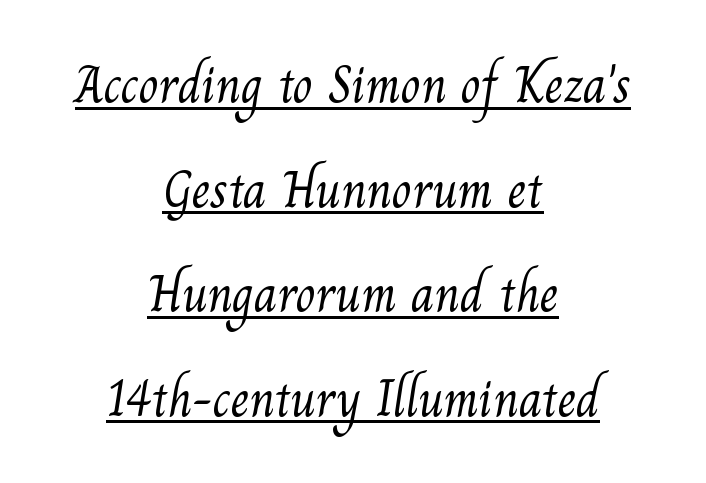
Q: Is the text bold? A: No.
Q: Is the typeface a serif or a sans-serif typeface? A: Serif.
Q: Is the text underlined? A: Yes.
Q: How is the paragraph aligned? A: Centered.
Q: Is the spacing between letters normal or unusually wide? A: Normal.
Q: Is the spacing between lines tight, normal or loose? A: Loose.
Q: Width (condensed, normal, or wide)? A: Normal.
Q: Stroke contrast? A: Medium.
Q: x-height? A: Small.
Q: Monospaced? A: No.
